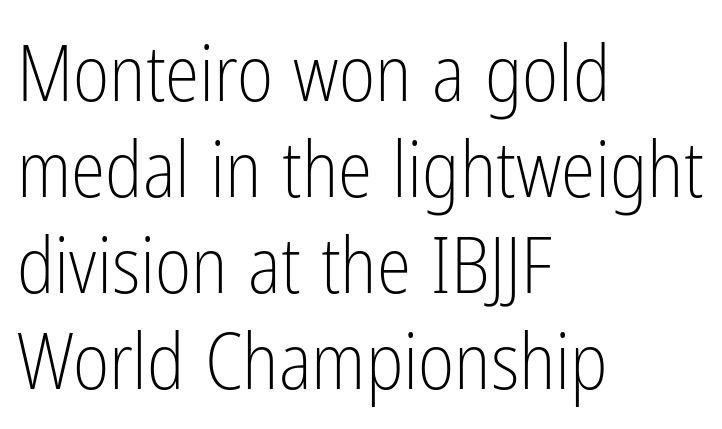
A typesetter would mark this as roman, not italic. Alignment: flush left. Unbolded letterforms with no extra heft. Here the designer chose a conventional face with non-uniform glyph widths. You could call the tracking neutral — neither tight nor loose.
